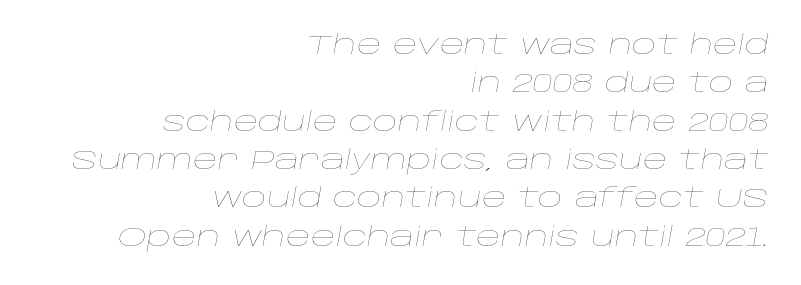
Q: Is the text bold? A: No.
Q: Is the text italic (slanted)? A: Yes, it leans right by about 10 degrees.
Q: Is the text underlined? A: No.
Q: How is the paragraph aligned? A: Right-aligned.
Q: Is the spacing between letters normal or unusually wide? A: Normal.
Q: Is the spacing between lines tight, normal or loose? A: Normal.
